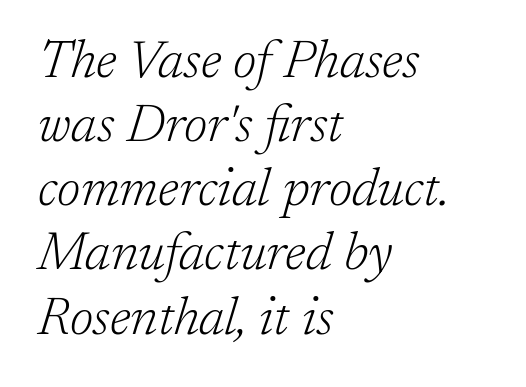
{"serif": "yes", "italic": "yes", "lean": "right", "slant_degrees": 17, "bold": "no", "weight": "light", "width": "normal", "stroke_contrast": "low", "x_height": "medium", "monospaced": "no", "underline": "no", "align": "left", "line_spacing_ratio": 1.21, "letter_spacing": "normal", "letter_spacing_em": 0.0, "glyph_px": 53}
